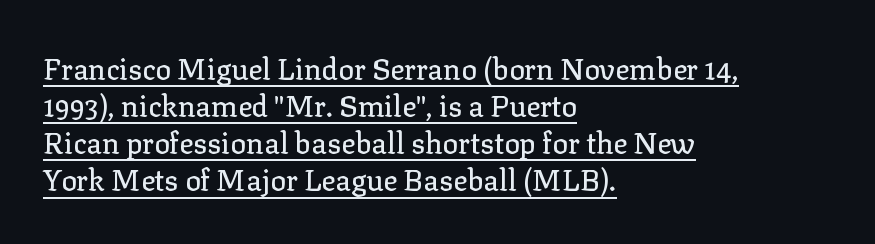
The letters stand upright; this is a roman face. This sample uses a serif face. Note the varied advance widths — an 'i' is clearly narrower than an 'm'. Each line of the rendering has a horizontal stroke beneath the glyphs.
